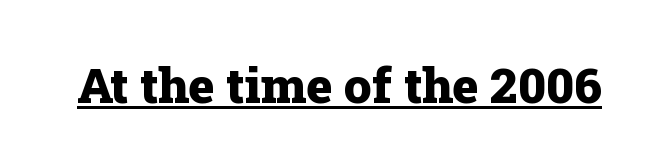
This rendering leaves character spacing at its baseline value. Ascenders rise straight up at ninety degrees. Note: serifs present on the glyphs. Typesetter's note: full bold, strokes at maximum text heaviness. A typesetter would call this proportional, since set widths differ per character. A typographer would call this underscored text.
